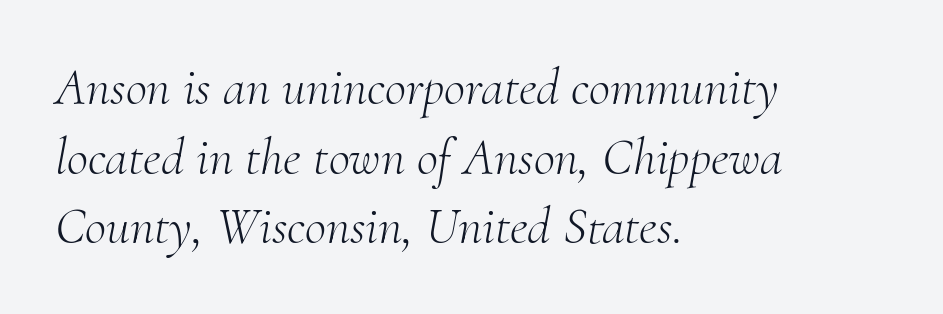
Every row of glyphs begins at an identical x-position on the left. Every character sits at an angle, as italics do. The font is comparable to plain body text, perhaps lighter. The space beneath each line is pristine and unruled. Is this a sans? No — the strokes have serifs. The tracking reads as untouched default to a designer's eye.
